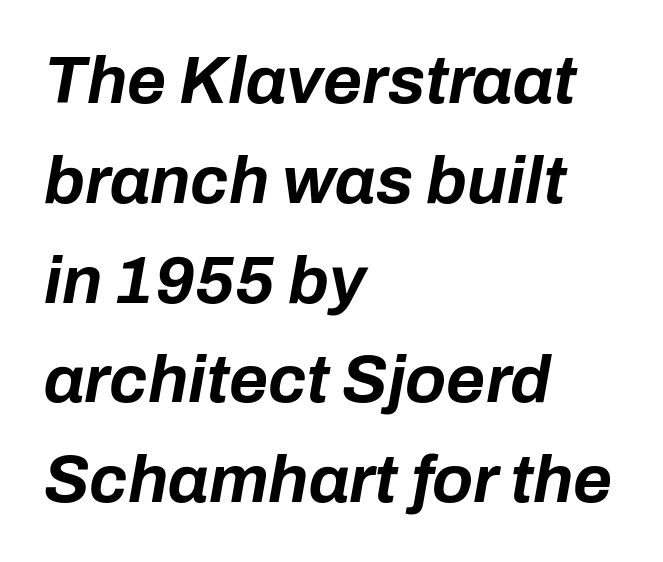
Q: Is the text bold? A: Yes.
Q: Is the text italic (slanted)? A: Yes, it leans right by about 10 degrees.
Q: Is the text underlined? A: No.
Q: How is the paragraph aligned? A: Left-aligned.
Q: Is the spacing between letters normal or unusually wide? A: Normal.
Q: Is the spacing between lines tight, normal or loose? A: Normal.
Q: Width (condensed, normal, or wide)? A: Normal.
Q: Stroke contrast? A: Low.
Q: x-height? A: Medium.
Q: Monospaced? A: No.
